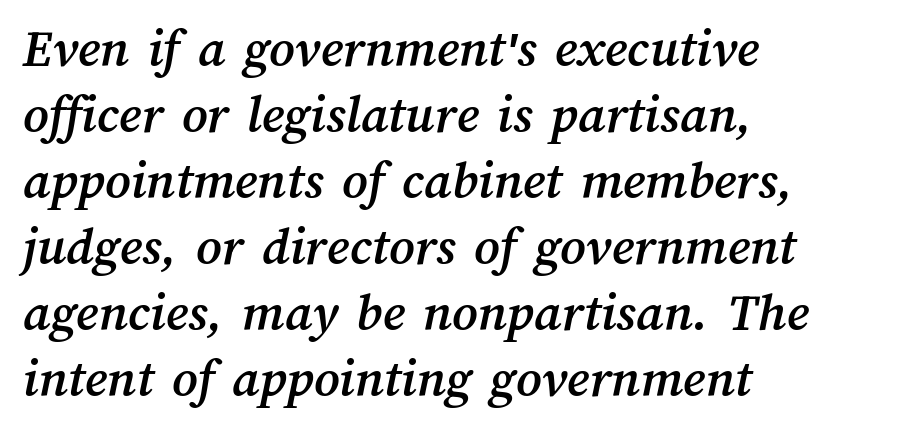
{"width": "normal", "stroke_contrast": "medium", "x_height": "medium", "monospaced": "no", "underline": "no", "align": "left", "line_spacing_ratio": 1.2, "letter_spacing": "normal", "letter_spacing_em": 0.0, "glyph_px": 55}
